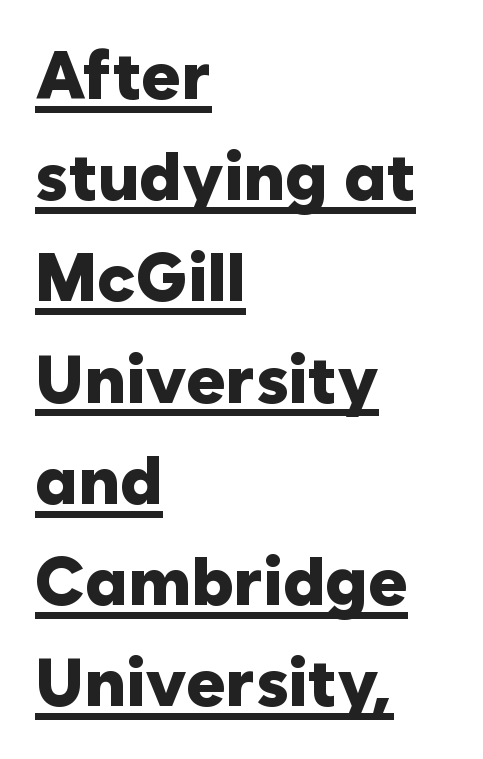
{"serif": "no", "italic": "no", "bold": "yes", "weight": "heavy", "width": "normal", "stroke_contrast": "low", "x_height": "medium", "monospaced": "no", "underline": "yes", "align": "left", "line_spacing": "normal", "line_spacing_ratio": 1.51, "letter_spacing": "normal", "letter_spacing_em": 0.0, "glyph_px": 67}
